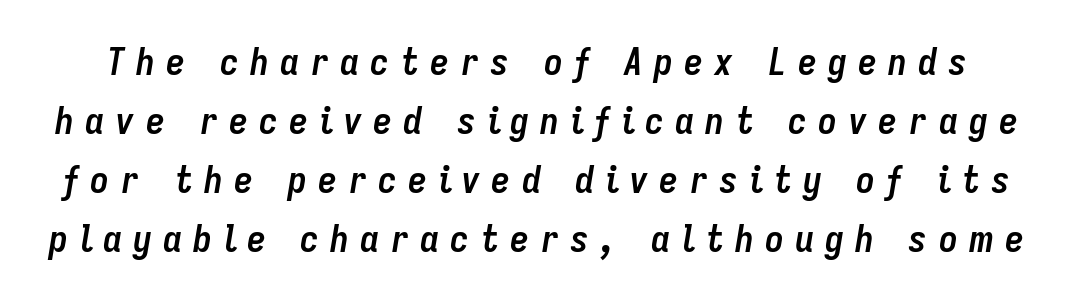
The space between consecutive lines is moderate. The passage shown leans; its letterforms are oblique. Loose tracking; the words dissolve into strings of separated letters. The sample has been set heavy, in full bold. Only glyphs here, with clear space below each row. Varying glyph widths throughout — classic text-font behaviour.
